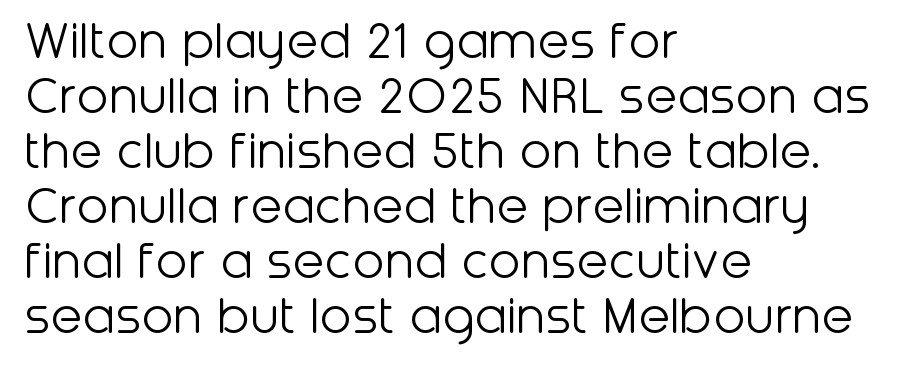
Q: Is the text bold? A: No.
Q: Is the text italic (slanted)? A: No, it is upright.
Q: Is the typeface a serif or a sans-serif typeface? A: Sans-serif.
Q: Is the text underlined? A: No.
Q: How is the paragraph aligned? A: Left-aligned.
Q: Is the spacing between letters normal or unusually wide? A: Normal.
Q: Is the spacing between lines tight, normal or loose? A: Tight.
Q: Width (condensed, normal, or wide)? A: Normal.
Q: Stroke contrast? A: Low.
Q: x-height? A: Medium.
Q: Monospaced? A: No.
